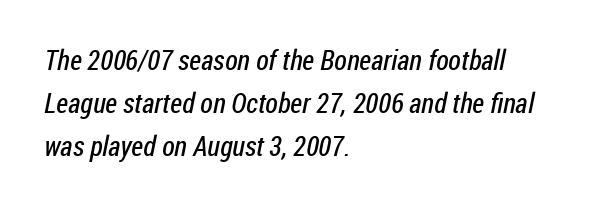
{"serif": "no", "bold": "no", "weight": "regular", "width": "condensed", "stroke_contrast": "low", "x_height": "medium", "monospaced": "no", "underline": "no", "align": "left", "line_spacing": "normal", "line_spacing_ratio": 1.53, "letter_spacing": "normal", "letter_spacing_em": 0.0, "glyph_px": 28}
